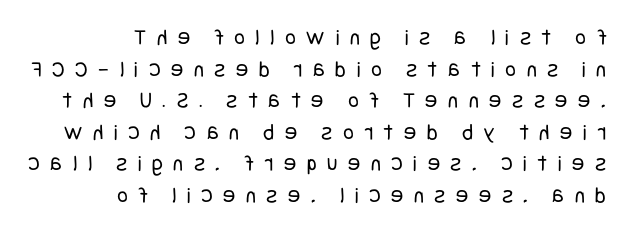
Q: Is the text bold? A: No.
Q: Is the text italic (slanted)? A: No, it is upright.
Q: Is the text underlined? A: No.
Q: How is the paragraph aligned? A: Right-aligned.
Q: Is the spacing between letters normal or unusually wide? A: Unusually wide.
Q: Is the spacing between lines tight, normal or loose? A: Normal.
